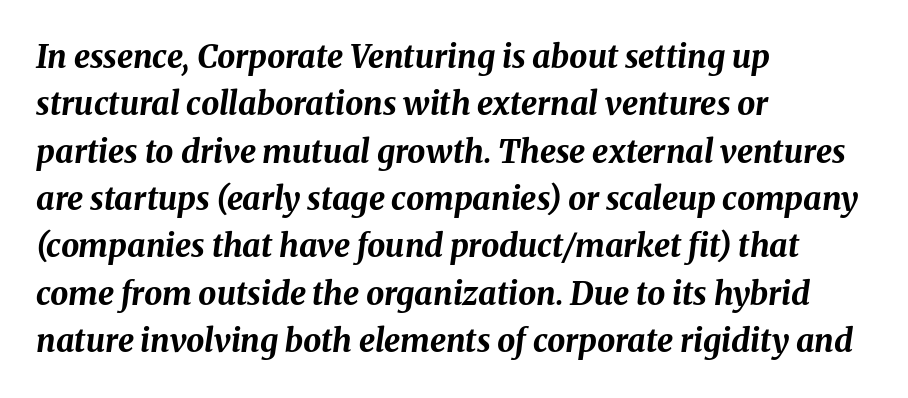
Q: Is the text bold? A: Yes.
Q: Is the text italic (slanted)? A: Yes, it leans right by about 8 degrees.
Q: Is the text underlined? A: No.
Q: How is the paragraph aligned? A: Left-aligned.
Q: Is the spacing between letters normal or unusually wide? A: Normal.
Q: Is the spacing between lines tight, normal or loose? A: Normal.
Q: Width (condensed, normal, or wide)? A: Normal.
Q: Stroke contrast? A: Medium.
Q: x-height? A: Medium.
Q: Monospaced? A: No.
